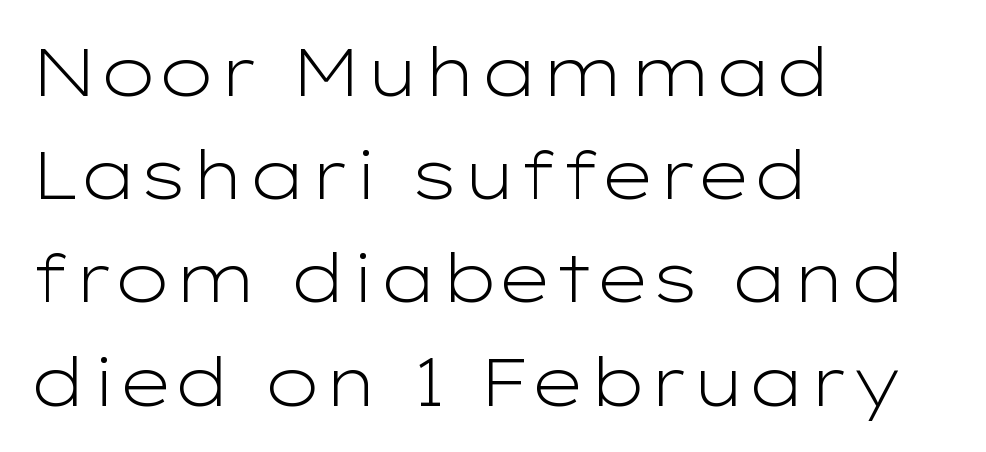
Q: Is the text bold? A: No.
Q: Is the text italic (slanted)? A: No, it is upright.
Q: Is the typeface a serif or a sans-serif typeface? A: Sans-serif.
Q: Is the text underlined? A: No.
Q: How is the paragraph aligned? A: Left-aligned.
Q: Is the spacing between letters normal or unusually wide? A: Normal.
Q: Is the spacing between lines tight, normal or loose? A: Normal.
Q: Width (condensed, normal, or wide)? A: Wide.
Q: Stroke contrast? A: Low.
Q: x-height? A: Medium.
Q: Monospaced? A: No.
